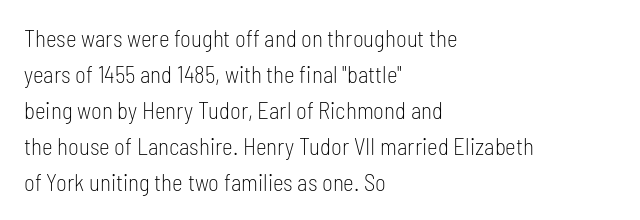
{"italic": "no", "bold": "no", "underline": "no", "align": "left", "line_spacing": "normal", "line_spacing_ratio": 1.56, "letter_spacing": "normal", "letter_spacing_em": 0.0, "glyph_px": 23}
